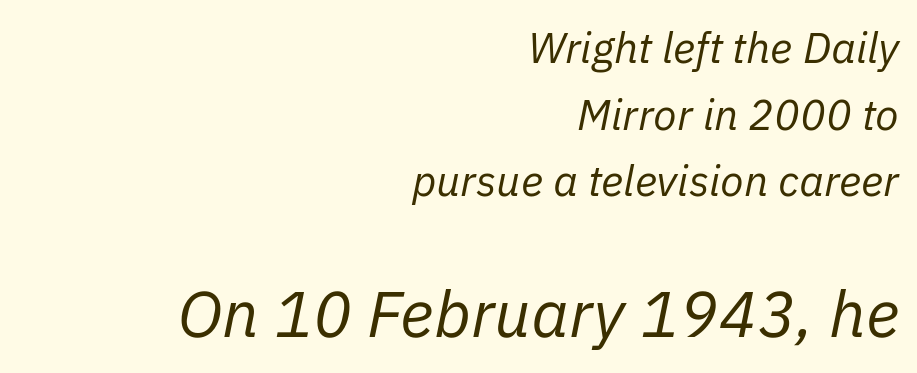
Q: Is the text bold? A: No.
Q: Is the text italic (slanted)? A: Yes, it leans right by about 11 degrees.
Q: Is the text underlined? A: No.
Q: How is the paragraph aligned? A: Right-aligned.
Q: Is the spacing between letters normal or unusually wide? A: Normal.
Q: Is the spacing between lines tight, normal or loose? A: Normal.
Q: Which block of text is set in a larger size, the first (top) or the second (bottom)? A: The second (bottom) one.
Q: Width (condensed, normal, or wide)? A: Normal.
Q: Stroke contrast? A: Low.
Q: x-height? A: Medium.
Q: Monospaced? A: No.
